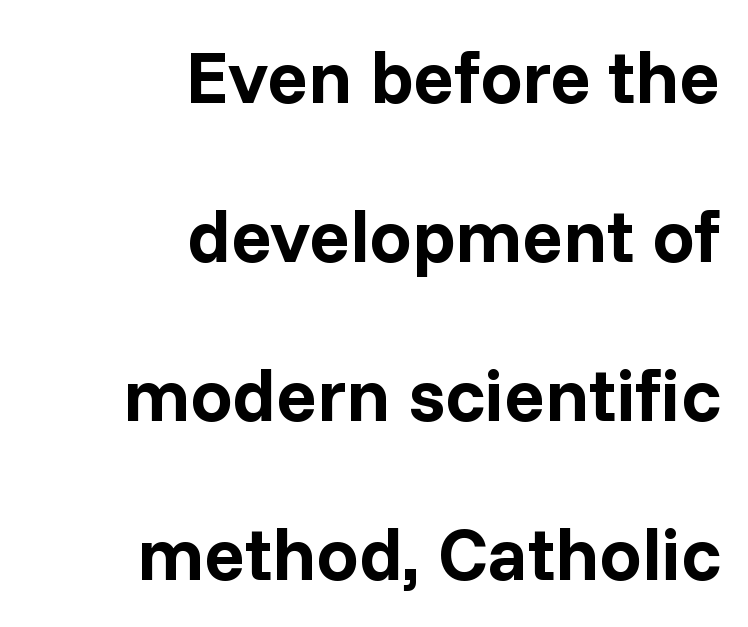
The image shows 75 px bold sans-serif type, upright; set right-aligned, loose line spacing (2.12x), normal letter spacing, not underlined; low stroke contrast and a medium x-height.
